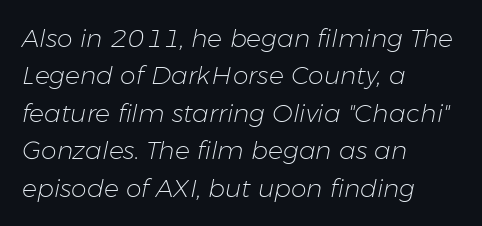
Q: Is the text bold? A: No.
Q: Is the text italic (slanted)? A: Yes, it leans right by about 11 degrees.
Q: Is the text underlined? A: No.
Q: How is the paragraph aligned? A: Left-aligned.
Q: Is the spacing between letters normal or unusually wide? A: Normal.
Q: Is the spacing between lines tight, normal or loose? A: Normal.
